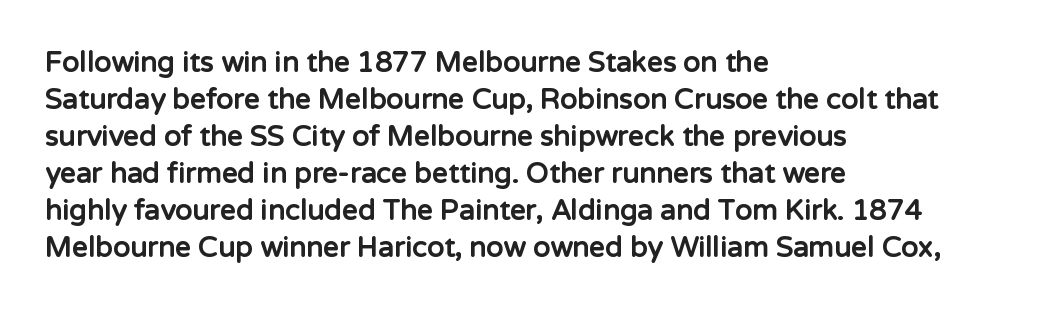
Q: Is the text bold? A: Yes.
Q: Is the text italic (slanted)? A: No, it is upright.
Q: Is the typeface a serif or a sans-serif typeface? A: Sans-serif.
Q: Is the text underlined? A: No.
Q: How is the paragraph aligned? A: Left-aligned.
Q: Is the spacing between letters normal or unusually wide? A: Normal.
Q: Is the spacing between lines tight, normal or loose? A: Normal.
Q: Width (condensed, normal, or wide)? A: Normal.
Q: Stroke contrast? A: Low.
Q: x-height? A: Medium.
Q: Monospaced? A: No.
